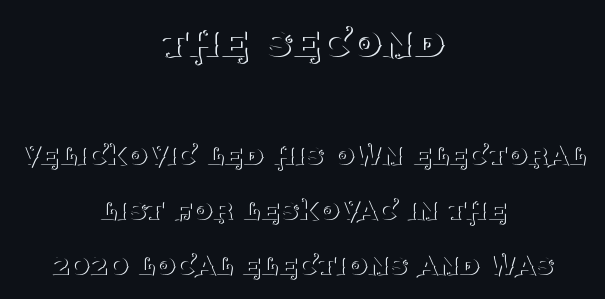
Honestly, there is no underline to notice here at all. Varying glyph widths throughout — classic text-font behaviour. Does the lettering tilt? It doesn't — this is upright. Stroke terminals: seriffed. No letter is thick-stroked: the sample isn't bold.
